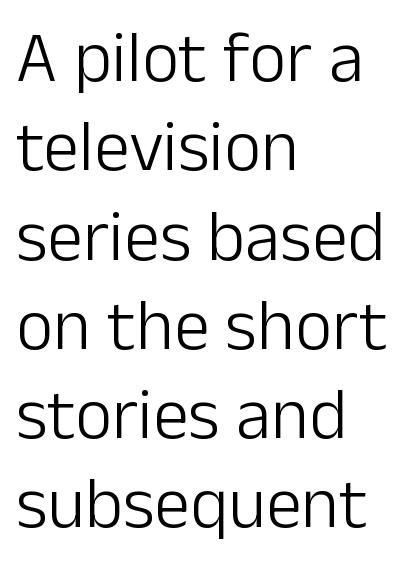
Q: Is the text bold? A: No.
Q: Is the text italic (slanted)? A: No, it is upright.
Q: Is the typeface a serif or a sans-serif typeface? A: Sans-serif.
Q: Is the text underlined? A: No.
Q: How is the paragraph aligned? A: Left-aligned.
Q: Is the spacing between letters normal or unusually wide? A: Normal.
Q: Width (condensed, normal, or wide)? A: Normal.
Q: Stroke contrast? A: Low.
Q: x-height? A: Medium.
Q: Monospaced? A: No.
